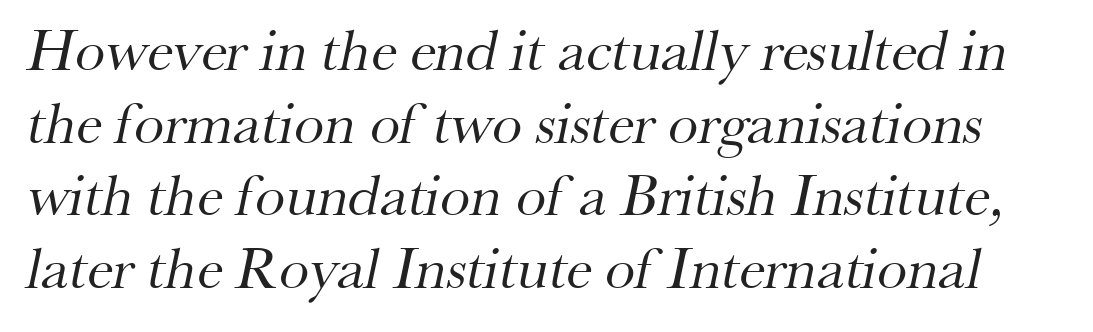
Q: Is the text bold? A: No.
Q: Is the typeface a serif or a sans-serif typeface? A: Serif.
Q: Is the text underlined? A: No.
Q: Is the spacing between letters normal or unusually wide? A: Normal.
Q: Width (condensed, normal, or wide)? A: Normal.
Q: Stroke contrast? A: Medium.
Q: x-height? A: Small.
Q: Monospaced? A: No.
